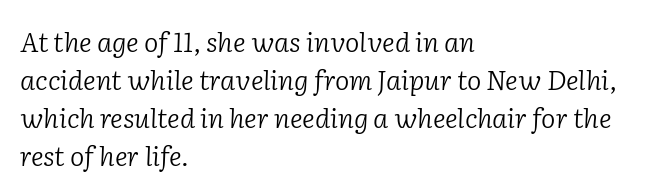
Slanted lettering throughout. This rendering leaves character spacing at its baseline value. One glance says typical: line gaps are just what's usual. Teacher's note: observe the even left margin — that is flush-left alignment. Descenders hang freely into open space. Caption: face not bold, strokes unweighted.
